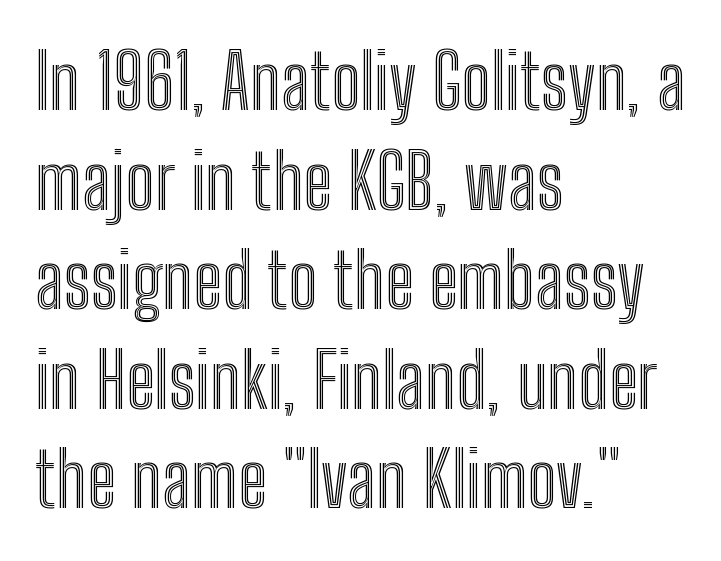
The image shows 76 px condensed type, upright; set left-aligned, normal line spacing (1.31x), normal letter spacing, not underlined; a medium x-height.
